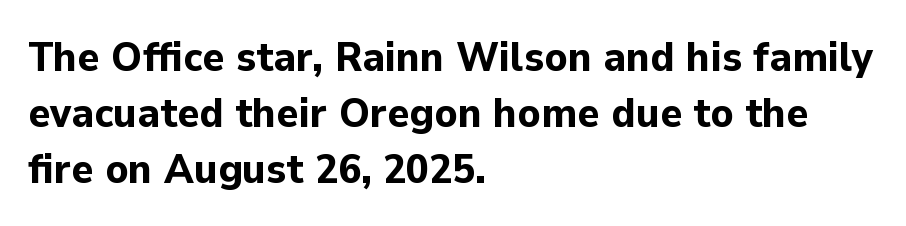
Q: Is the text bold? A: Yes.
Q: Is the text italic (slanted)? A: No, it is upright.
Q: Is the typeface a serif or a sans-serif typeface? A: Sans-serif.
Q: Is the text underlined? A: No.
Q: How is the paragraph aligned? A: Left-aligned.
Q: Is the spacing between letters normal or unusually wide? A: Normal.
Q: Is the spacing between lines tight, normal or loose? A: Normal.
Q: Width (condensed, normal, or wide)? A: Normal.
Q: Stroke contrast? A: Low.
Q: x-height? A: Medium.
Q: Monospaced? A: No.
